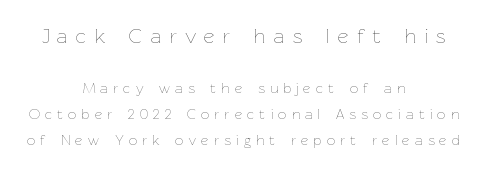
Q: Is the text bold? A: No.
Q: Is the text italic (slanted)? A: No, it is upright.
Q: Is the text underlined? A: No.
Q: How is the paragraph aligned? A: Centered.
Q: Is the spacing between letters normal or unusually wide? A: Unusually wide.
Q: Which block of text is set in a larger size, the first (top) or the second (bottom)? A: The first (top) one.
